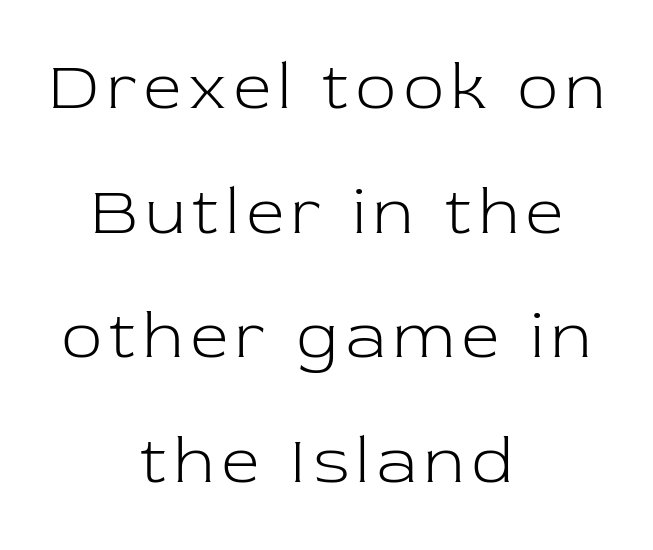
Small tapered or slab feet sit at the stroke ends, so this counts as serif. Short and long lines alike share a common midpoint. Stroke thickness stays within the range of a standard reading face or lighter. Beneath every word, the page is bare. Upright lettering throughout.
